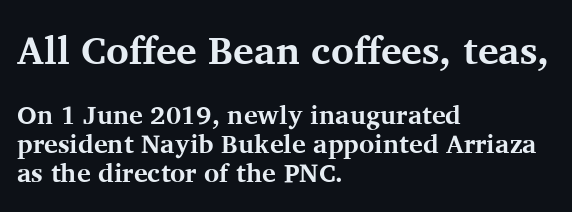
The image shows 39 px bold serif type, upright; set left-aligned, tight line spacing (1.12x), normal letter spacing, not underlined; the first (top) block is 1.5x larger; medium stroke contrast and a medium x-height.
